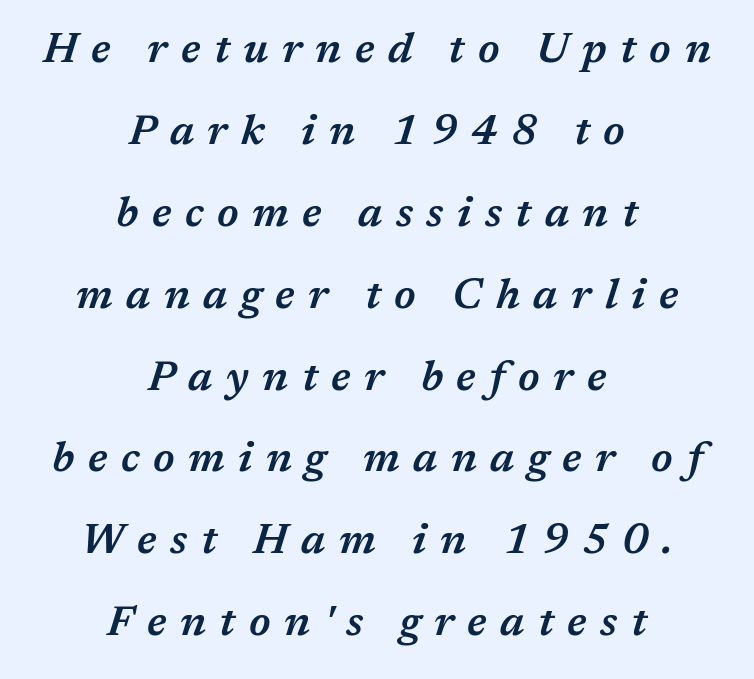
The image shows 42 px semibold type, italic (leaning right); set centered, loose line spacing (1.95x), unusually wide letter spacing (+0.32 em), not underlined; medium stroke contrast and a medium x-height.
